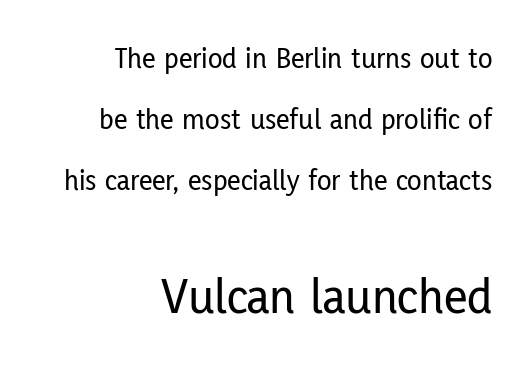
Q: Is the text italic (slanted)? A: No, it is upright.
Q: Is the typeface a serif or a sans-serif typeface? A: Sans-serif.
Q: Is the text underlined? A: No.
Q: How is the paragraph aligned? A: Right-aligned.
Q: Is the spacing between letters normal or unusually wide? A: Normal.
Q: Is the spacing between lines tight, normal or loose? A: Loose.
Q: Which block of text is set in a larger size, the first (top) or the second (bottom)? A: The second (bottom) one.
Q: Width (condensed, normal, or wide)? A: Condensed.
Q: Stroke contrast? A: Low.
Q: x-height? A: Medium.
Q: Monospaced? A: No.
